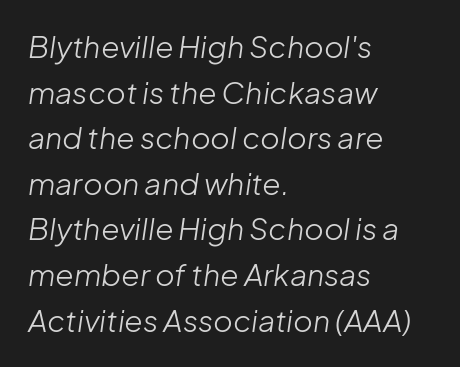
The image shows 30 px light type, italic (leaning right); set left-aligned, normal line spacing (1.52x), normal letter spacing, not underlined; low stroke contrast and a medium x-height.
